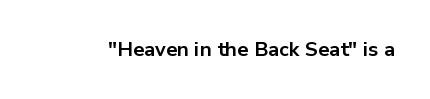
The image shows 20 px bold type, upright; set normal letter spacing, not underlined.
